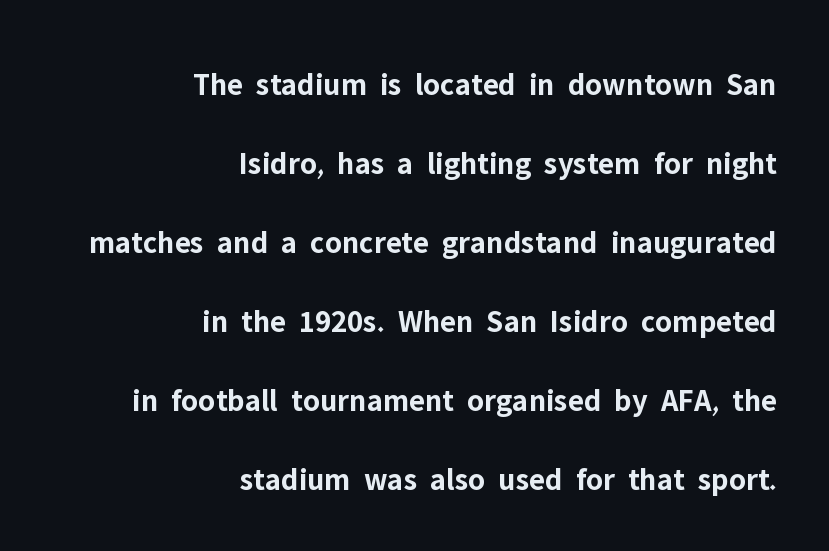
The passage is arranged like a letterhead date or caption credit — flush right. A clean baseline with only descenders dipping below it. This sample has the flowing, uneven cadence of proportional lettering. Summary of weight: heavy, a full bold.
